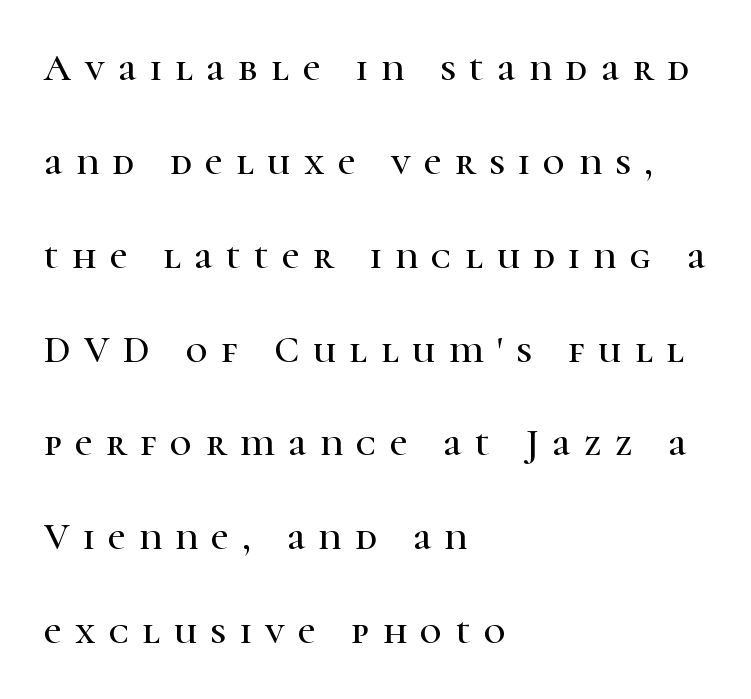
The image shows 38 px serif type, upright; set left-aligned, loose line spacing (2.47x), unusually wide letter spacing (+0.36 em), not underlined; high stroke contrast and a medium x-height.
